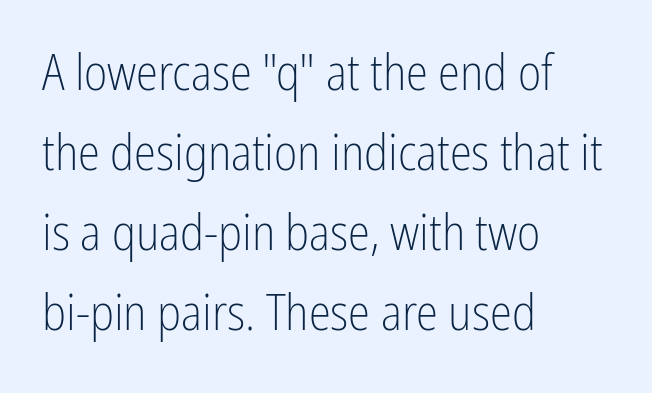
The designer went with a sans here, leaving each stem footless. Compared with typical paragraphs, the rows here are spaced about the same. If you drew a line through each stem, it would be perfectly vertical. Nobody drew a line under any word here.
